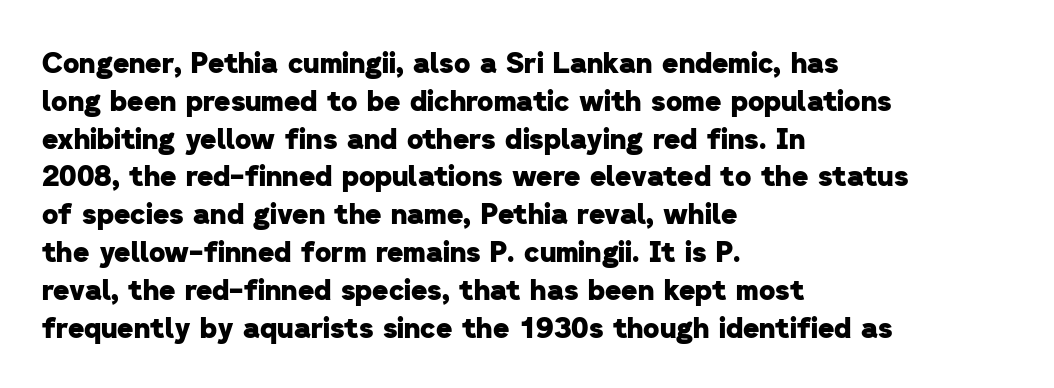
{"serif": "no", "bold": "yes", "weight": "heavy", "width": "normal", "stroke_contrast": "low", "x_height": "medium", "monospaced": "no", "underline": "no", "align": "left", "line_spacing": "normal", "line_spacing_ratio": 1.35, "letter_spacing": "normal", "letter_spacing_em": 0.0, "glyph_px": 28}
